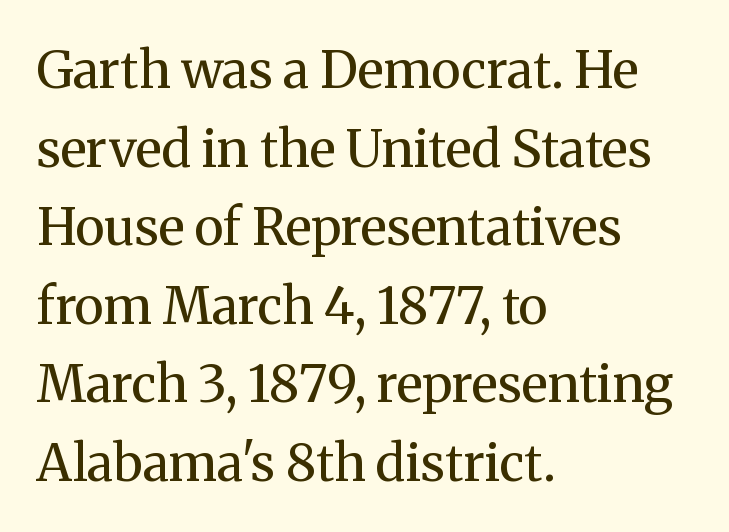
Q: Is the text bold? A: No.
Q: Is the text italic (slanted)? A: No, it is upright.
Q: Is the typeface a serif or a sans-serif typeface? A: Serif.
Q: Is the text underlined? A: No.
Q: How is the paragraph aligned? A: Left-aligned.
Q: Is the spacing between letters normal or unusually wide? A: Normal.
Q: Is the spacing between lines tight, normal or loose? A: Normal.
Q: Width (condensed, normal, or wide)? A: Normal.
Q: Stroke contrast? A: Medium.
Q: x-height? A: Medium.
Q: Monospaced? A: No.
